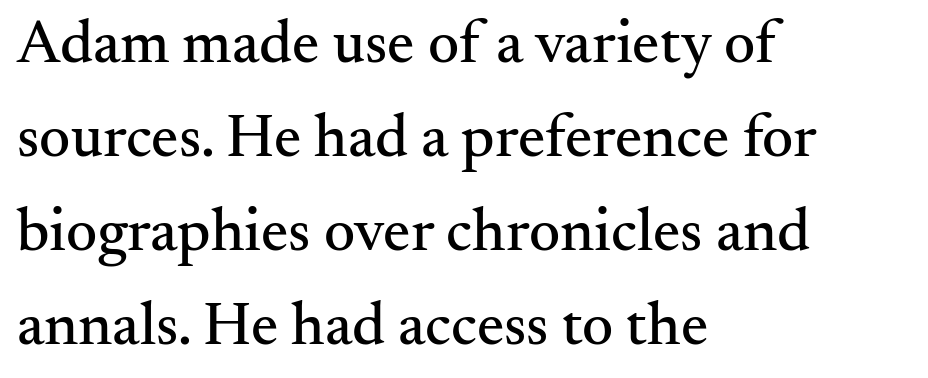
{"serif": "yes", "italic": "no", "width": "normal", "stroke_contrast": "medium", "x_height": "small", "monospaced": "no", "underline": "no", "align": "left", "line_spacing": "normal", "line_spacing_ratio": 1.54, "letter_spacing": "normal", "letter_spacing_em": 0.0, "glyph_px": 61}
